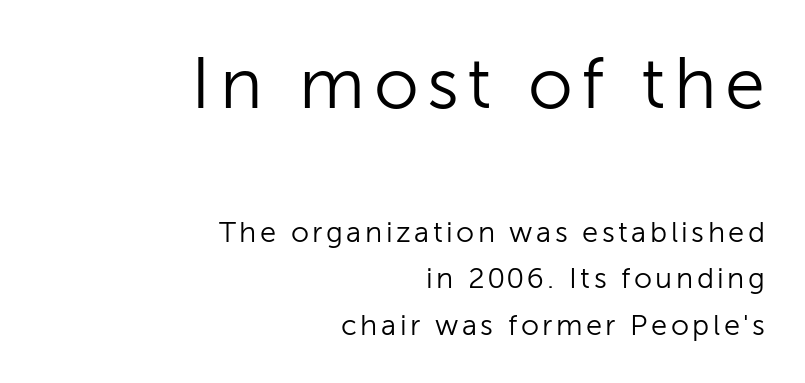
The face used here is a sans, in the tradition of grotesques and geometrics. Caption: multi-line text, flush right, ragged left. Summary of weight: not heavy and not bold. Block one is the big one; block two sits smaller underneath. Is this a fixed-width face? No — the glyphs have proportional, varying widths. Normally led — the rows are evenly, conventionally spaced.
